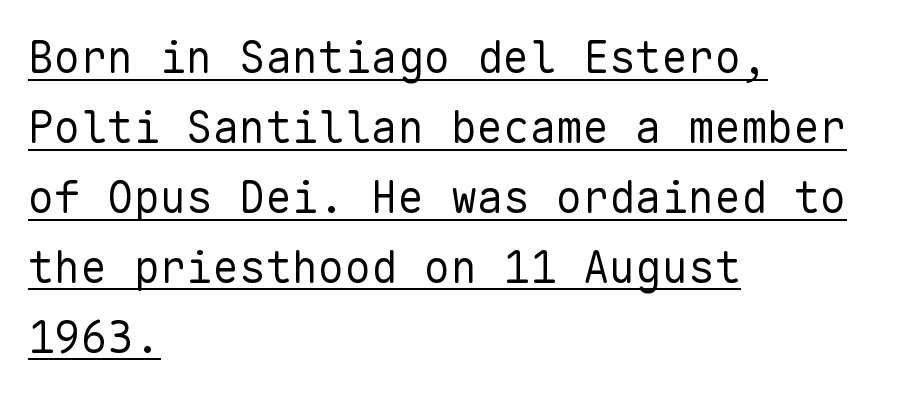
Q: Is the text bold? A: No.
Q: Is the text italic (slanted)? A: No, it is upright.
Q: Is the typeface a serif or a sans-serif typeface? A: Sans-serif.
Q: Is the text underlined? A: Yes.
Q: How is the paragraph aligned? A: Left-aligned.
Q: Is the spacing between letters normal or unusually wide? A: Normal.
Q: Is the spacing between lines tight, normal or loose? A: Normal.
Q: Width (condensed, normal, or wide)? A: Normal.
Q: Stroke contrast? A: Low.
Q: x-height? A: Medium.
Q: Monospaced? A: Yes.
